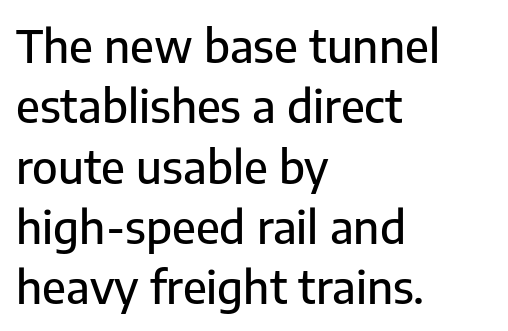
Only glyphs here, with clear space below each row. Is this a fixed-width face? No — the glyphs have proportional, varying widths. Nothing unusual about the tracking: characters are spaced as the font intends. Line starts are locked; line ends wander. Every stem runs plumb, perpendicular to the baseline. You can tell from the bare stems that sans-serif type was used.
